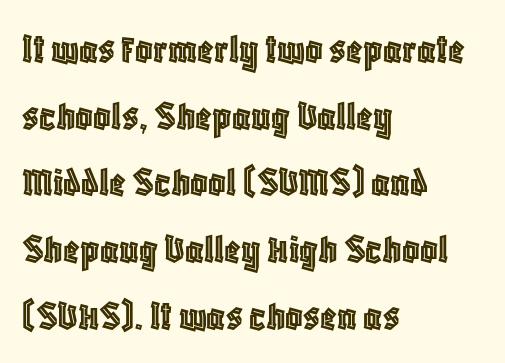
Q: Is the text italic (slanted)? A: No, it is upright.
Q: Is the text underlined? A: No.
Q: How is the paragraph aligned? A: Left-aligned.
Q: Is the spacing between letters normal or unusually wide? A: Normal.
Q: Is the spacing between lines tight, normal or loose? A: Normal.
Q: Width (condensed, normal, or wide)? A: Condensed.
Q: x-height? A: Large.
Q: Monospaced? A: No.
